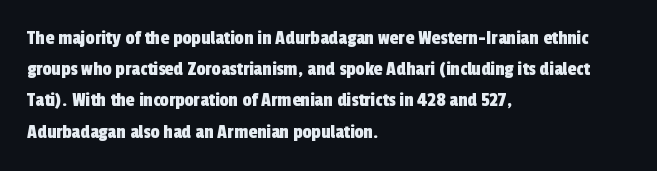
Q: Is the text underlined? A: No.
Q: How is the paragraph aligned? A: Left-aligned.
Q: Is the spacing between letters normal or unusually wide? A: Normal.
Q: Is the spacing between lines tight, normal or loose? A: Normal.
